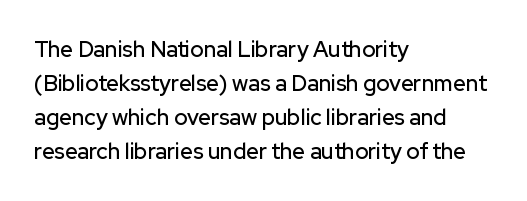
The image shows 22 px text type, upright; set left-aligned, normal line spacing (1.55x), normal letter spacing, not underlined.
